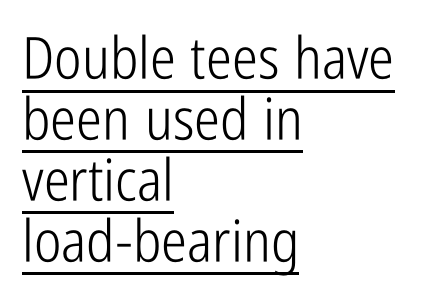
Q: Is the text bold? A: No.
Q: Is the text italic (slanted)? A: No, it is upright.
Q: Is the typeface a serif or a sans-serif typeface? A: Sans-serif.
Q: Is the text underlined? A: Yes.
Q: How is the paragraph aligned? A: Left-aligned.
Q: Is the spacing between letters normal or unusually wide? A: Normal.
Q: Is the spacing between lines tight, normal or loose? A: Tight.
Q: Width (condensed, normal, or wide)? A: Condensed.
Q: Stroke contrast? A: Low.
Q: x-height? A: Medium.
Q: Monospaced? A: No.
